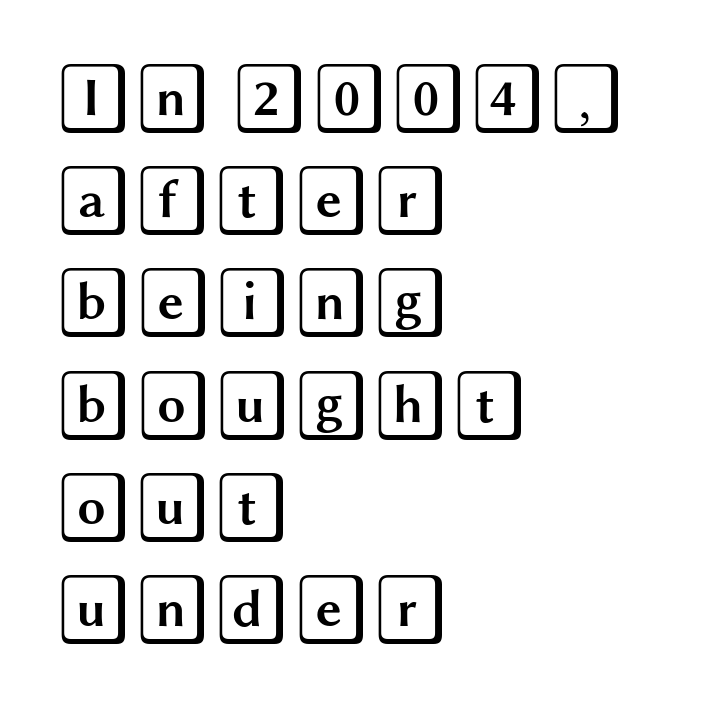
Q: Is the text italic (slanted)? A: No, it is upright.
Q: Is the text underlined? A: No.
Q: How is the paragraph aligned? A: Left-aligned.
Q: Is the spacing between letters normal or unusually wide? A: Normal.
Q: Is the spacing between lines tight, normal or loose? A: Normal.
Q: Width (condensed, normal, or wide)? A: Wide.
Q: x-height? A: Large.
